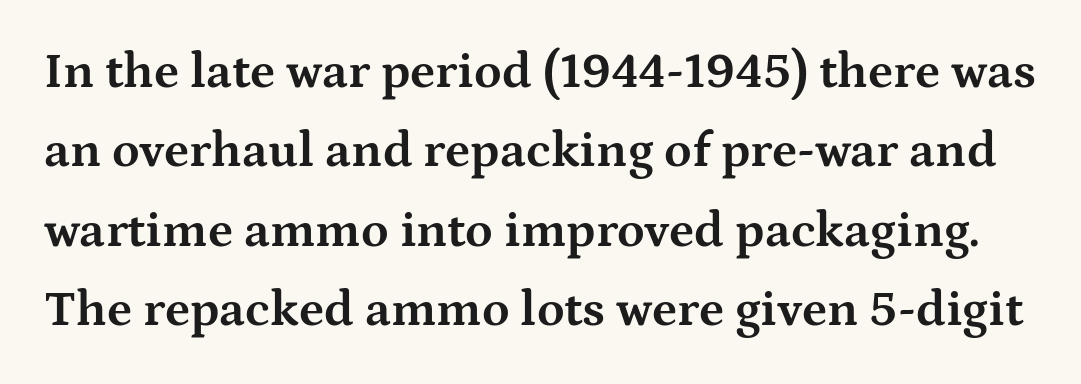
Decoration check: the copy has no underline. The horizontal fit of the characters is conventional and even. The passage shown is typed in a proportional face where columns would drift. Evenly set lines give the paragraph a standard silhouette.
